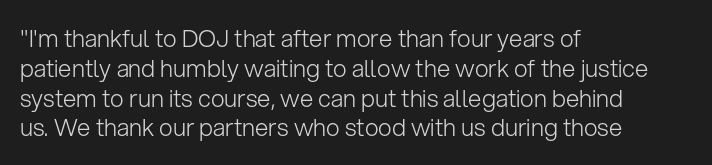
Q: Is the text bold? A: No.
Q: Is the text italic (slanted)? A: No, it is upright.
Q: Is the text underlined? A: No.
Q: How is the paragraph aligned? A: Left-aligned.
Q: Is the spacing between letters normal or unusually wide? A: Normal.
